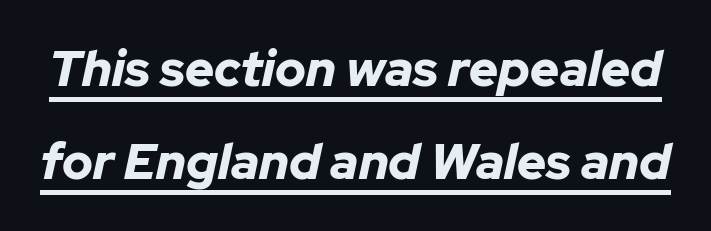
{"italic": "yes", "lean": "right", "slant_degrees": 12, "bold": "yes", "weight": "bold", "width": "normal", "stroke_contrast": "low", "x_height": "medium", "monospaced": "no", "underline": "yes", "line_spacing_ratio": 1.87, "letter_spacing": "normal", "letter_spacing_em": 0.0, "glyph_px": 50}
